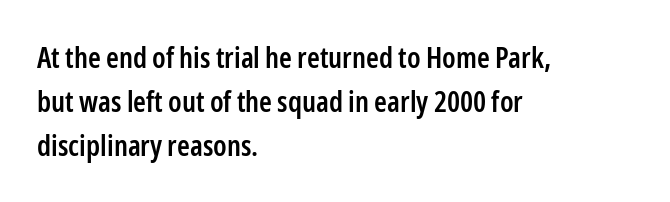
Q: Is the text bold? A: Semi-bold.
Q: Is the text italic (slanted)? A: No, it is upright.
Q: Is the typeface a serif or a sans-serif typeface? A: Sans-serif.
Q: Is the text underlined? A: No.
Q: How is the paragraph aligned? A: Left-aligned.
Q: Is the spacing between letters normal or unusually wide? A: Normal.
Q: Is the spacing between lines tight, normal or loose? A: Normal.
Q: Width (condensed, normal, or wide)? A: Condensed.
Q: Stroke contrast? A: Low.
Q: x-height? A: Medium.
Q: Monospaced? A: No.
